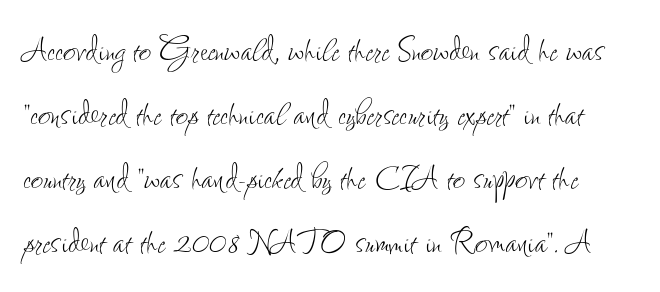
{"bold": "no", "weight": "thin", "width": "condensed", "stroke_contrast": "low", "x_height": "small", "monospaced": "no", "underline": "no", "line_spacing": "normal", "line_spacing_ratio": 1.49, "letter_spacing": "normal", "letter_spacing_em": 0.0, "glyph_px": 43}
